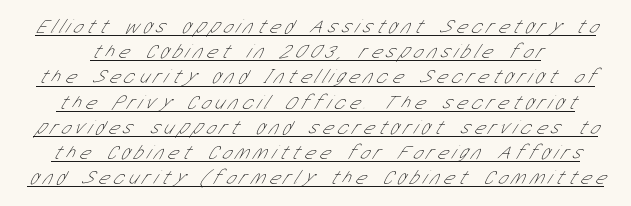
These characters rest on top of a visible drawn line. Display-style spreading of the glyphs; the letterfit is very open. This reads as an unemphasized weight, regular at the heaviest. Regarding leading, the lines here are spaced in the standard way.
